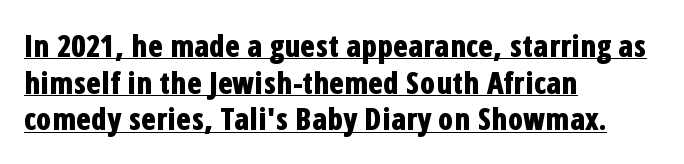
The image shows 30 px bold, condensed sans-serif type, upright; set left-aligned, line spacing 1.22x, normal letter spacing, underlined; low stroke contrast and a medium x-height.
